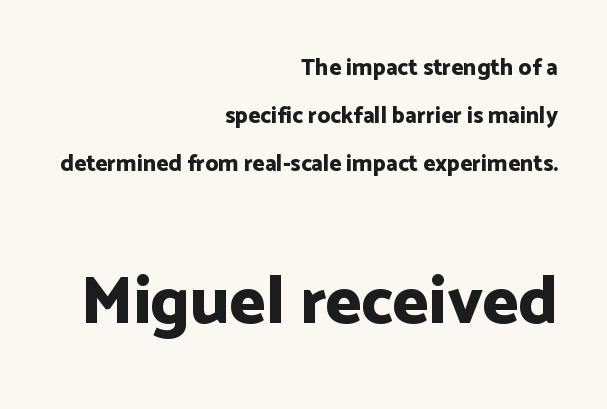
Q: Is the text bold? A: Yes.
Q: Is the text italic (slanted)? A: No, it is upright.
Q: Is the typeface a serif or a sans-serif typeface? A: Sans-serif.
Q: Is the text underlined? A: No.
Q: How is the paragraph aligned? A: Right-aligned.
Q: Is the spacing between letters normal or unusually wide? A: Normal.
Q: Is the spacing between lines tight, normal or loose? A: Loose.
Q: Which block of text is set in a larger size, the first (top) or the second (bottom)? A: The second (bottom) one.
Q: Width (condensed, normal, or wide)? A: Normal.
Q: Stroke contrast? A: Low.
Q: x-height? A: Medium.
Q: Monospaced? A: No.
